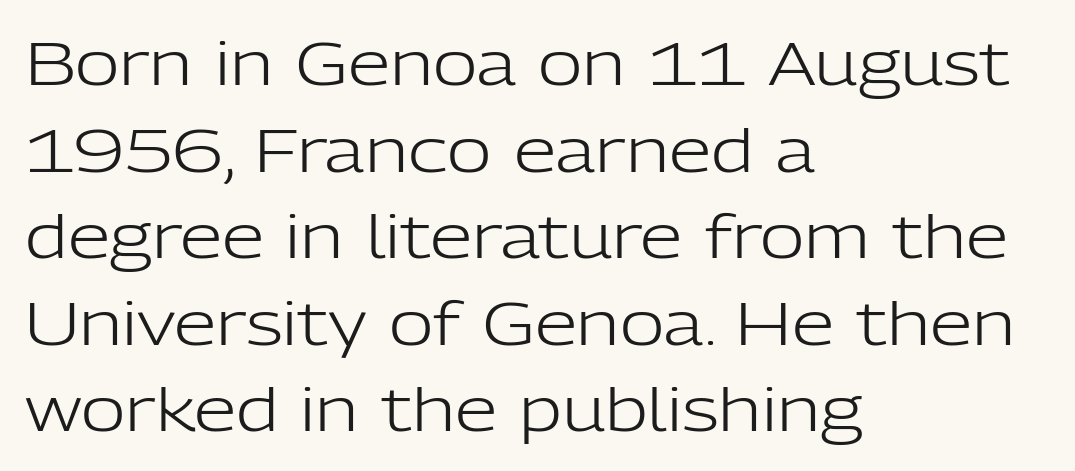
The image shows 61 px light sans-serif type, upright; set left-aligned, normal line spacing (1.42x), normal letter spacing, not underlined; low stroke contrast and a medium x-height.
